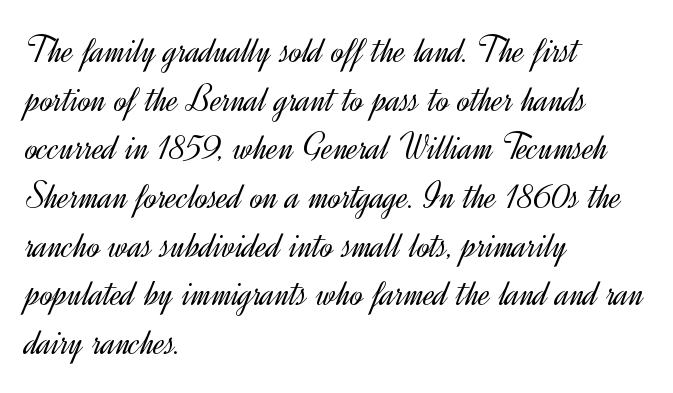
Q: Is the text bold? A: No.
Q: Is the text italic (slanted)? A: Yes.
Q: Is the typeface a serif or a sans-serif typeface? A: Sans-serif.
Q: Is the text underlined? A: No.
Q: How is the paragraph aligned? A: Left-aligned.
Q: Is the spacing between letters normal or unusually wide? A: Normal.
Q: Is the spacing between lines tight, normal or loose? A: Normal.
Q: Width (condensed, normal, or wide)? A: Normal.
Q: x-height? A: Small.
Q: Monospaced? A: No.
